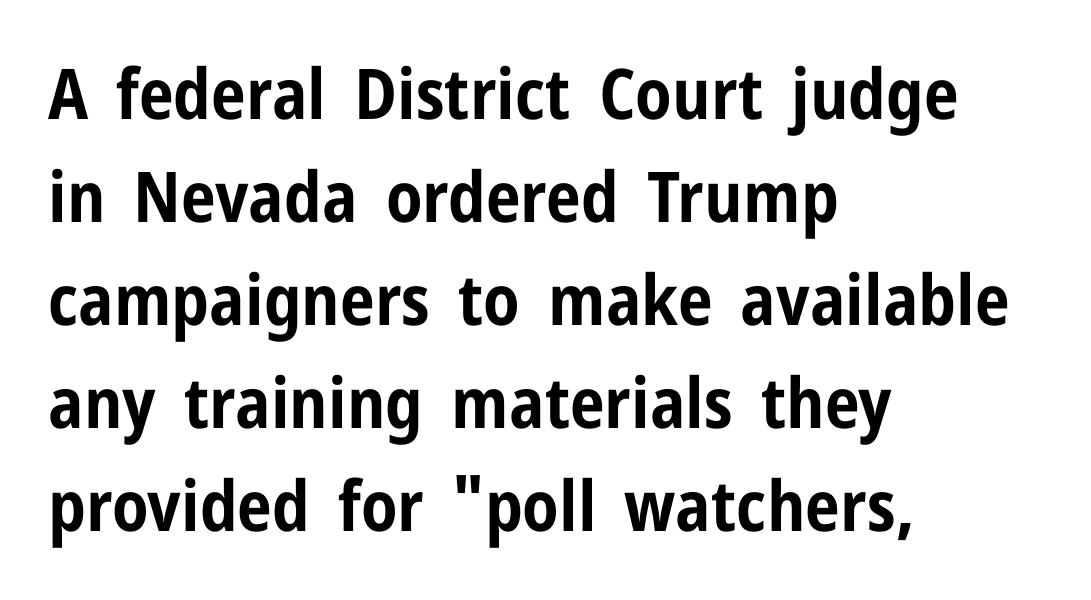
{"serif": "no", "italic": "no", "bold": "yes", "weight": "bold", "width": "condensed", "stroke_contrast": "low", "x_height": "medium", "monospaced": "no", "underline": "no", "align": "left", "line_spacing": "normal", "line_spacing_ratio": 1.47, "letter_spacing": "normal", "letter_spacing_em": 0.0, "glyph_px": 70}
